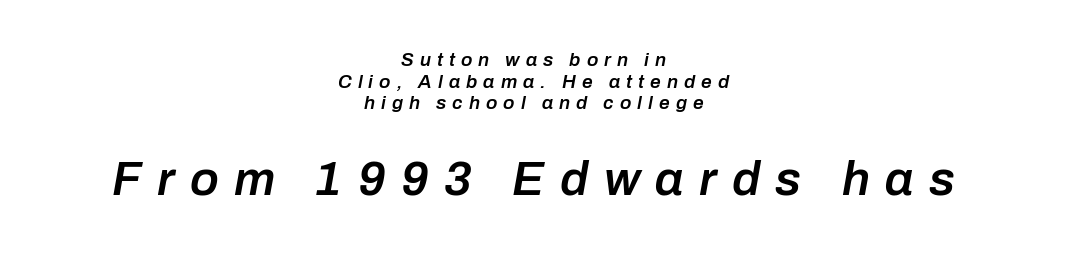
Each new line begins almost immediately beneath the previous one. Posture: slanted. How heavy is the stroke? Medium-heavy — a semibold, shy of bold. Short and long lines alike share a common midpoint. Note the varied advance widths — an 'i' is clearly narrower than an 'm'. Just letters on the line, the space beneath them empty.
